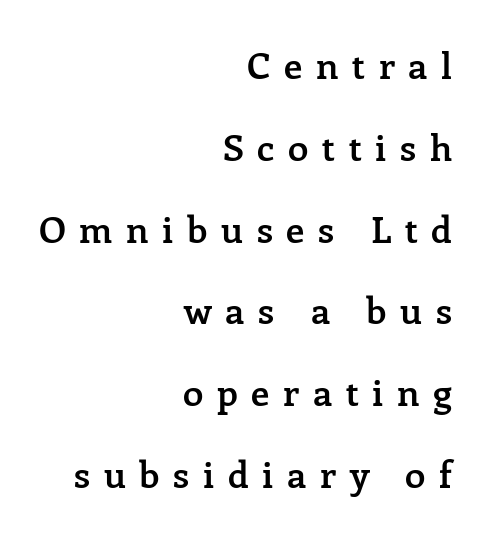
The image shows 37 px semibold serif type, upright; set right-aligned, loose line spacing (2.21x), unusually wide letter spacing (+0.37 em), not underlined; low stroke contrast and a medium x-height.
